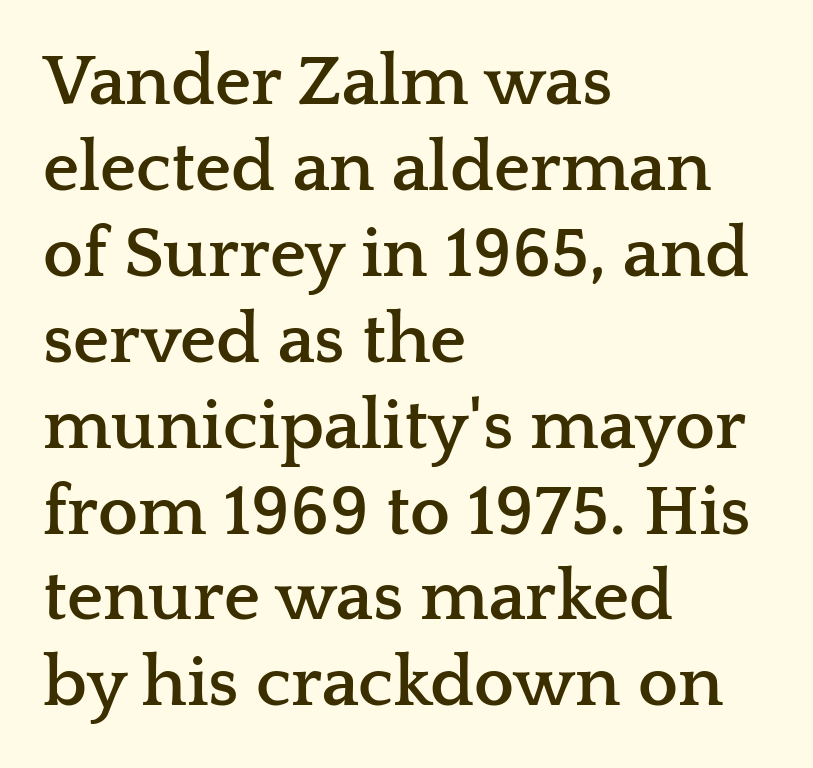
Q: Is the text bold? A: Yes.
Q: Is the text italic (slanted)? A: No, it is upright.
Q: Is the typeface a serif or a sans-serif typeface? A: Serif.
Q: Is the text underlined? A: No.
Q: How is the paragraph aligned? A: Left-aligned.
Q: Is the spacing between letters normal or unusually wide? A: Normal.
Q: Width (condensed, normal, or wide)? A: Wide.
Q: Stroke contrast? A: Low.
Q: x-height? A: Medium.
Q: Monospaced? A: No.
